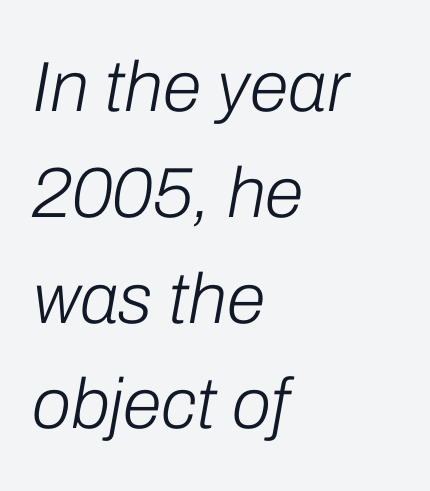
{"italic": "yes", "lean": "right", "slant_degrees": 10, "bold": "no", "weight": "light", "width": "normal", "stroke_contrast": "low", "x_height": "medium", "monospaced": "no", "underline": "no", "align": "left", "line_spacing": "normal", "line_spacing_ratio": 1.49, "letter_spacing": "normal", "letter_spacing_em": 0.0, "glyph_px": 71}
